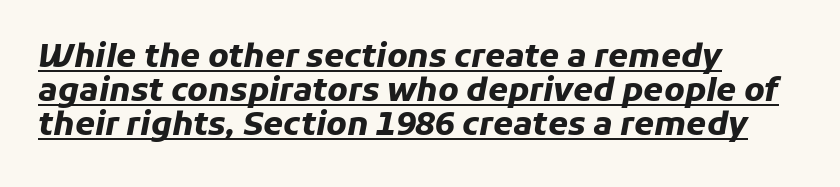
Q: Is the text bold? A: Yes.
Q: Is the text italic (slanted)? A: Yes, it leans right by about 11 degrees.
Q: Is the text underlined? A: Yes.
Q: How is the paragraph aligned? A: Left-aligned.
Q: Is the spacing between letters normal or unusually wide? A: Normal.
Q: Is the spacing between lines tight, normal or loose? A: Tight.
Q: Width (condensed, normal, or wide)? A: Normal.
Q: Stroke contrast? A: Low.
Q: x-height? A: Medium.
Q: Monospaced? A: No.
